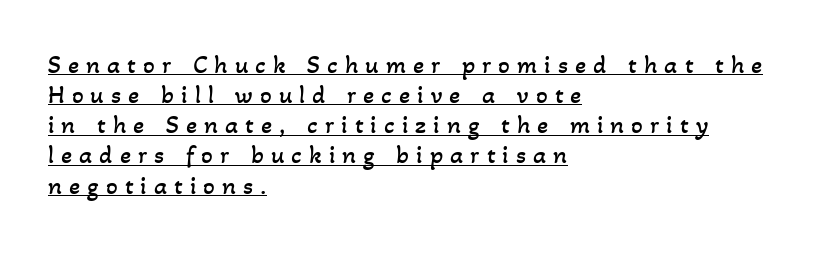
{"bold": "no", "underline": "yes", "align": "left", "line_spacing_ratio": 1.16, "letter_spacing": "wide", "letter_spacing_em": 0.27, "glyph_px": 26}
